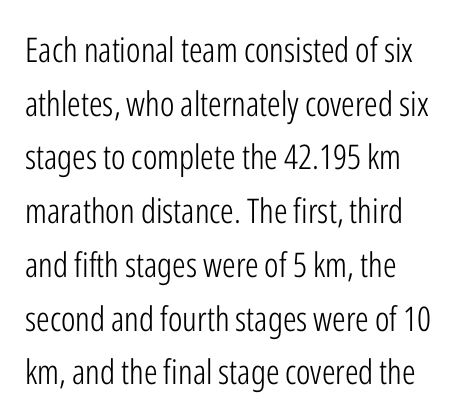
{"serif": "no", "italic": "no", "bold": "no", "weight": "light", "width": "condensed", "stroke_contrast": "low", "x_height": "medium", "monospaced": "no", "underline": "no", "line_spacing": "normal", "line_spacing_ratio": 1.58, "letter_spacing": "normal", "letter_spacing_em": 0.0, "glyph_px": 34}
